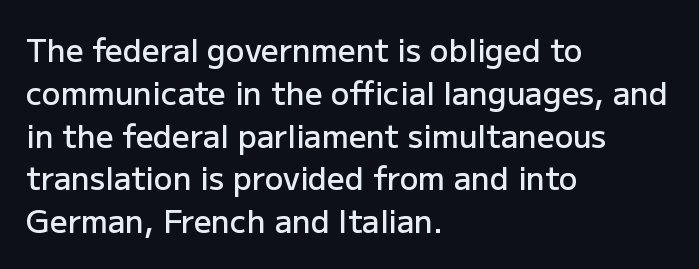
{"serif": "no", "italic": "no", "bold": "semi", "weight": "semibold", "width": "normal", "stroke_contrast": "low", "x_height": "medium", "monospaced": "no", "underline": "no", "align": "left", "line_spacing": "normal", "line_spacing_ratio": 1.38, "letter_spacing": "normal", "letter_spacing_em": 0.0, "glyph_px": 31}
